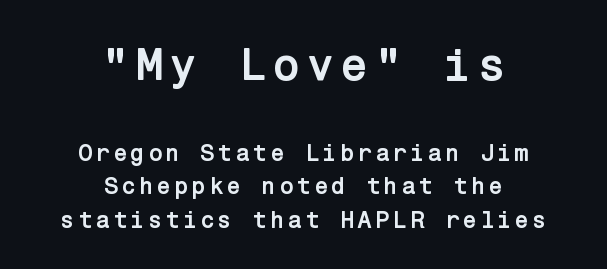
Weight check: bold — yes, fully. Horizontally, the lines are justified to the midpoint only. No italicization has been applied; the sample stays upright. The lines sit at an ordinary, default distance from one another.
